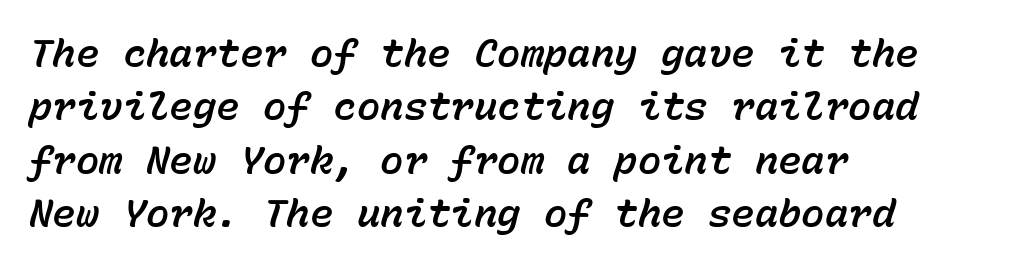
Does the lettering tilt? It does — this is italic. The vertical gap from one line to the next is medium. This rendering leaves character spacing at its baseline value. Typeset ragged right — the left edge is the straight one. Check the space under the baseline: it is left empty. These lines are rendered in a fixed-pitch font.
